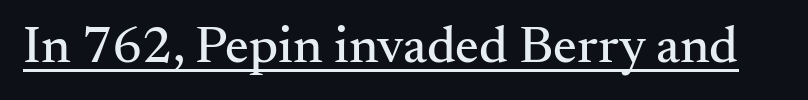
The image shows 53 px serif type, upright; set normal letter spacing, underlined; medium stroke contrast and a small x-height.
